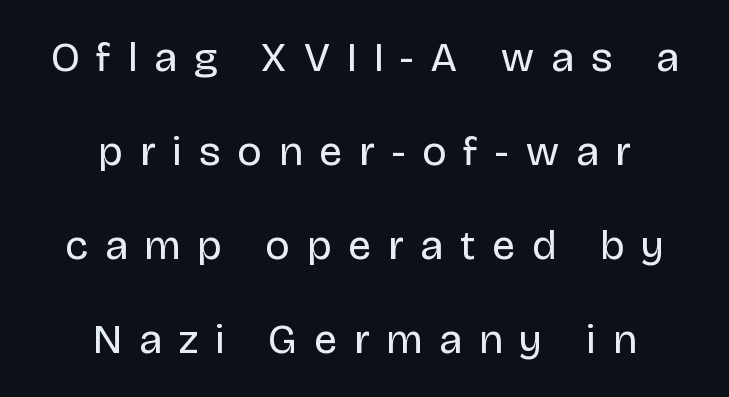
The image shows 42 px regular-weight sans-serif type, upright; set centered, loose line spacing (2.24x), unusually wide letter spacing (+0.41 em), not underlined; low stroke contrast and a large x-height.
